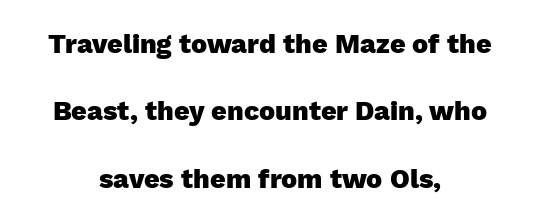
{"italic": "no", "bold": "yes", "underline": "no", "align": "center", "line_spacing": "loose", "line_spacing_ratio": 2.5, "letter_spacing": "normal", "letter_spacing_em": 0.0, "glyph_px": 27}
